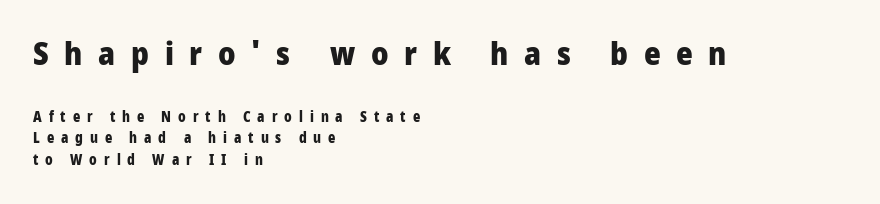
The image shows 32 px heavy, condensed sans-serif type, upright; set left-aligned, normal line spacing (1.54x), unusually wide letter spacing (+0.49 em), not underlined; the first (top) block is 2.29x larger; low stroke contrast and a large x-height.
